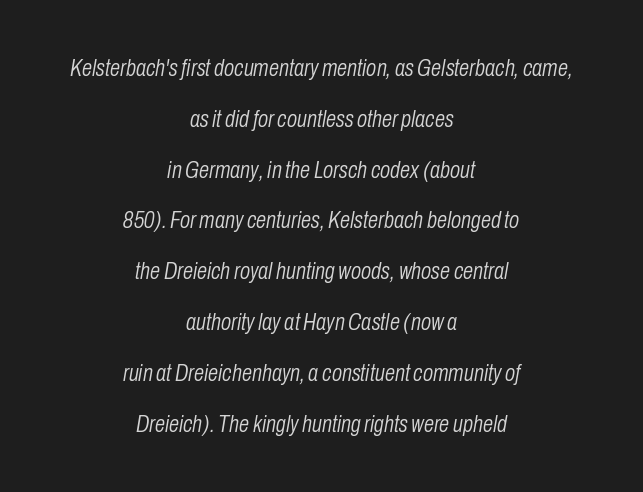
Q: Is the text bold? A: No.
Q: Is the text italic (slanted)? A: Yes, it leans right by about 10 degrees.
Q: Is the text underlined? A: No.
Q: How is the paragraph aligned? A: Centered.
Q: Is the spacing between letters normal or unusually wide? A: Normal.
Q: Is the spacing between lines tight, normal or loose? A: Loose.
